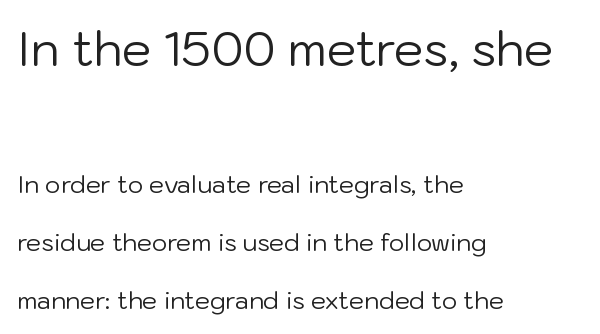
Q: Is the text bold? A: No.
Q: Is the text italic (slanted)? A: No, it is upright.
Q: Is the typeface a serif or a sans-serif typeface? A: Sans-serif.
Q: Is the text underlined? A: No.
Q: How is the paragraph aligned? A: Left-aligned.
Q: Is the spacing between letters normal or unusually wide? A: Normal.
Q: Is the spacing between lines tight, normal or loose? A: Loose.
Q: Which block of text is set in a larger size, the first (top) or the second (bottom)? A: The first (top) one.
Q: Width (condensed, normal, or wide)? A: Normal.
Q: Stroke contrast? A: Low.
Q: x-height? A: Medium.
Q: Monospaced? A: No.
